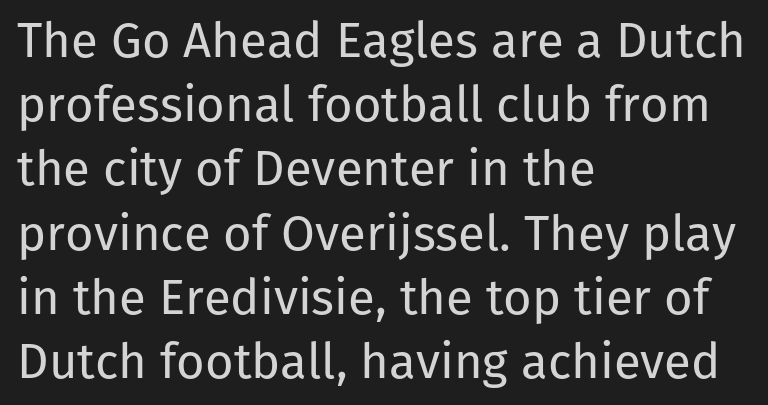
{"serif": "no", "italic": "no", "bold": "no", "weight": "regular", "width": "normal", "stroke_contrast": "low", "x_height": "medium", "monospaced": "no", "underline": "no", "align": "left", "line_spacing": "normal", "line_spacing_ratio": 1.31, "letter_spacing": "normal", "letter_spacing_em": 0.0, "glyph_px": 49}
